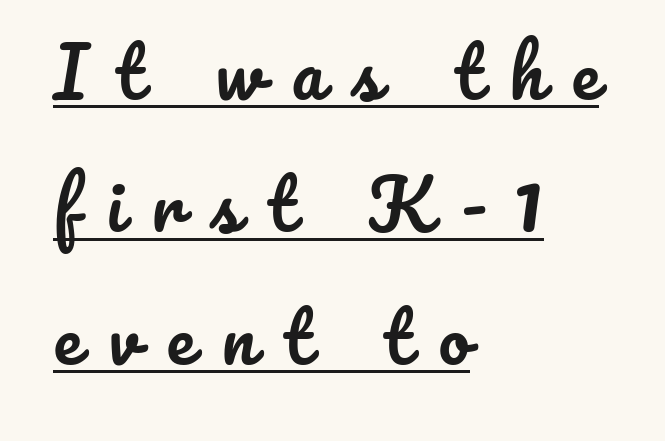
The image shows 69 px text type; set left-aligned, loose line spacing (1.92x), unusually wide letter spacing (+0.4 em), underlined; low stroke contrast and a small x-height.
